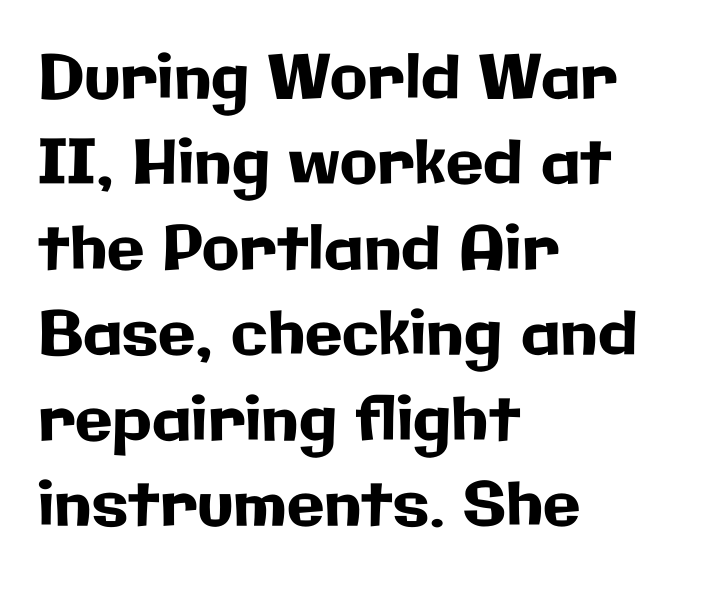
The image shows 61 px sans-serif type, upright; set left-aligned, normal line spacing (1.4x), normal letter spacing, not underlined; low stroke contrast and a medium x-height.
